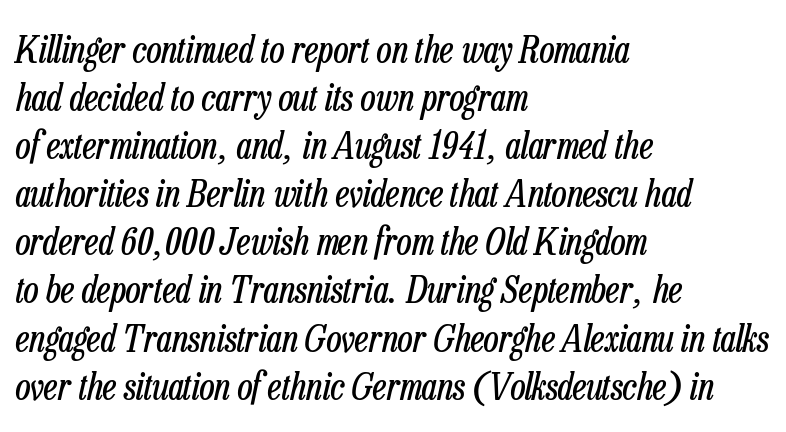
The letterforms sit shoulder to shoulder at normal distance. Character widths vary here, with narrow letters taking less room than wide ones. The letters are slanted; this is an italic face. Beneath every word, the page is bare. Ink coverage per letter is moderate at most. A normal amount of white space separates one row of letters from the next.
